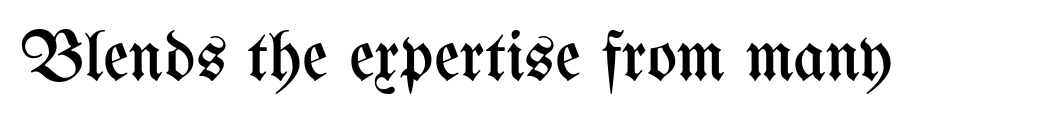
Q: Is the text bold? A: No.
Q: Is the text italic (slanted)? A: No, it is upright.
Q: Is the text underlined? A: No.
Q: Is the spacing between letters normal or unusually wide? A: Normal.
Q: Width (condensed, normal, or wide)? A: Condensed.
Q: Stroke contrast? A: Medium.
Q: x-height? A: Medium.
Q: Monospaced? A: No.
